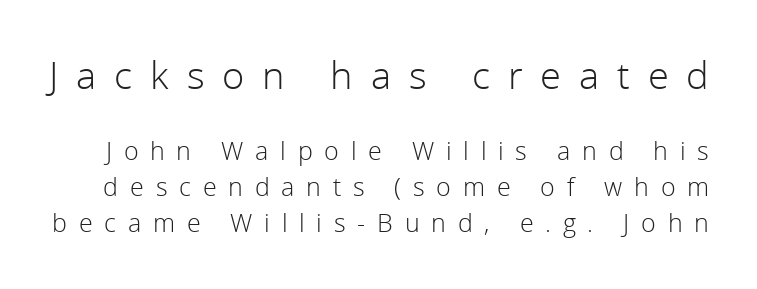
Q: Is the text bold? A: No.
Q: Is the text italic (slanted)? A: No, it is upright.
Q: Is the typeface a serif or a sans-serif typeface? A: Sans-serif.
Q: Is the text underlined? A: No.
Q: Is the spacing between letters normal or unusually wide? A: Unusually wide.
Q: Is the spacing between lines tight, normal or loose? A: Normal.
Q: Which block of text is set in a larger size, the first (top) or the second (bottom)? A: The first (top) one.
Q: Width (condensed, normal, or wide)? A: Normal.
Q: x-height? A: Medium.
Q: Monospaced? A: No.
